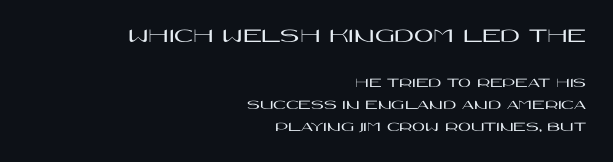
{"italic": "no", "underline": "no", "align": "right", "line_spacing": "normal", "line_spacing_ratio": 1.58, "letter_spacing": "normal", "letter_spacing_em": 0.0, "larger_block": "first", "size_ratio": 1.5, "glyph_px": 21}
